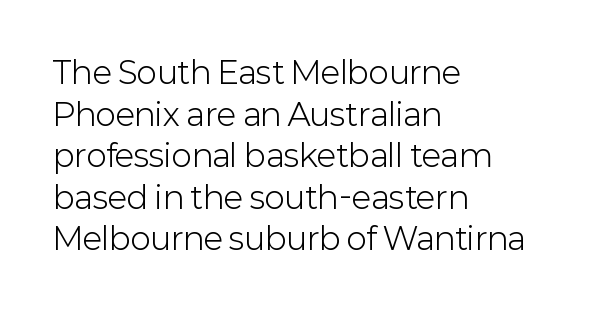
Q: Is the text bold? A: No.
Q: Is the text italic (slanted)? A: No, it is upright.
Q: Is the typeface a serif or a sans-serif typeface? A: Sans-serif.
Q: Is the text underlined? A: No.
Q: How is the paragraph aligned? A: Left-aligned.
Q: Is the spacing between letters normal or unusually wide? A: Normal.
Q: Is the spacing between lines tight, normal or loose? A: Normal.
Q: Width (condensed, normal, or wide)? A: Normal.
Q: Stroke contrast? A: Low.
Q: x-height? A: Medium.
Q: Monospaced? A: No.
